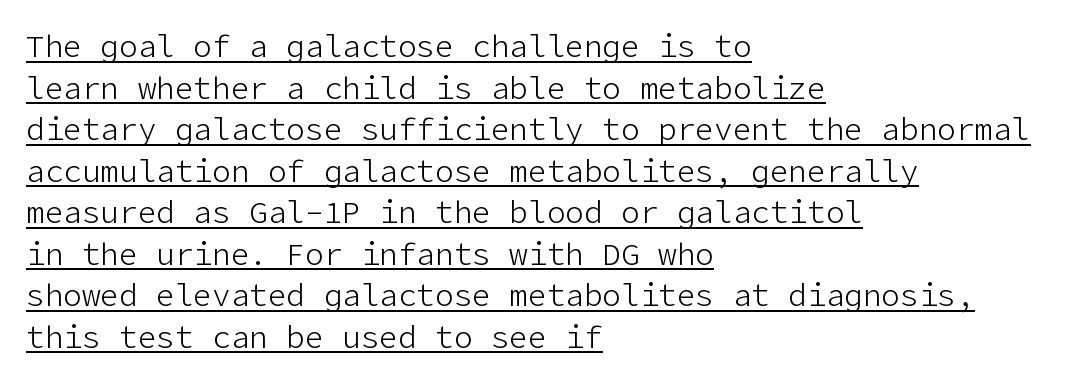
{"serif": "no", "italic": "no", "bold": "no", "weight": "light", "width": "normal", "stroke_contrast": "low", "x_height": "medium", "underline": "yes", "align": "left", "line_spacing": "normal", "line_spacing_ratio": 1.34, "letter_spacing": "normal", "letter_spacing_em": 0.0, "glyph_px": 31}
